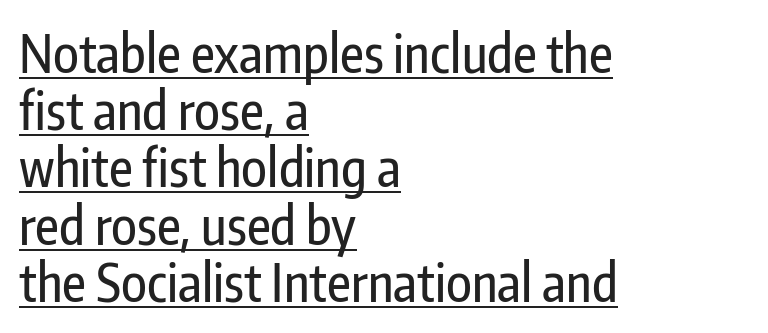
Think of a printed novel: that variable character pitch is what you see here. Very little white space separates one row of letters from the next. Quick note: not italic, upright. These lines stack with their left ends in a neat column. The rendered words wear a rule along their underside.
